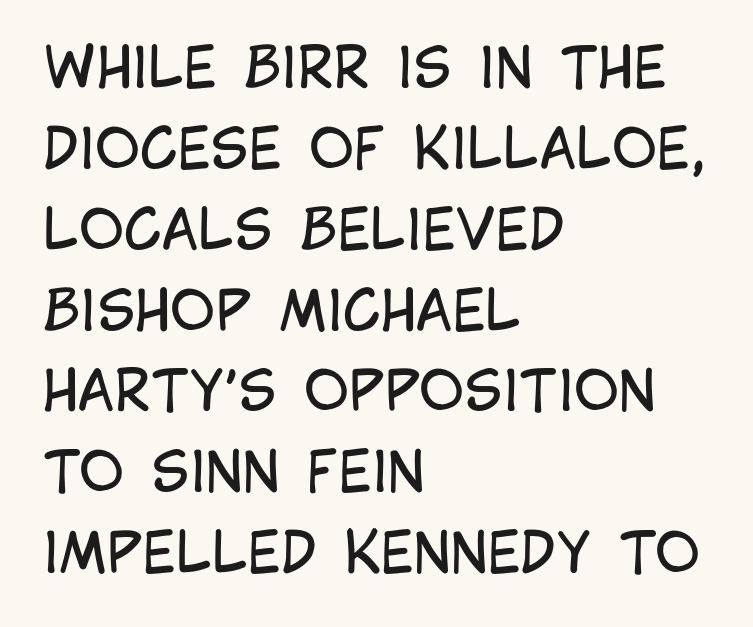
{"serif": "no", "italic": "no", "bold": "no", "weight": "regular", "width": "condensed", "stroke_contrast": "low", "x_height": "large", "monospaced": "no", "underline": "no", "align": "left", "line_spacing": "normal", "line_spacing_ratio": 1.47, "letter_spacing": "normal", "letter_spacing_em": 0.0, "glyph_px": 55}
